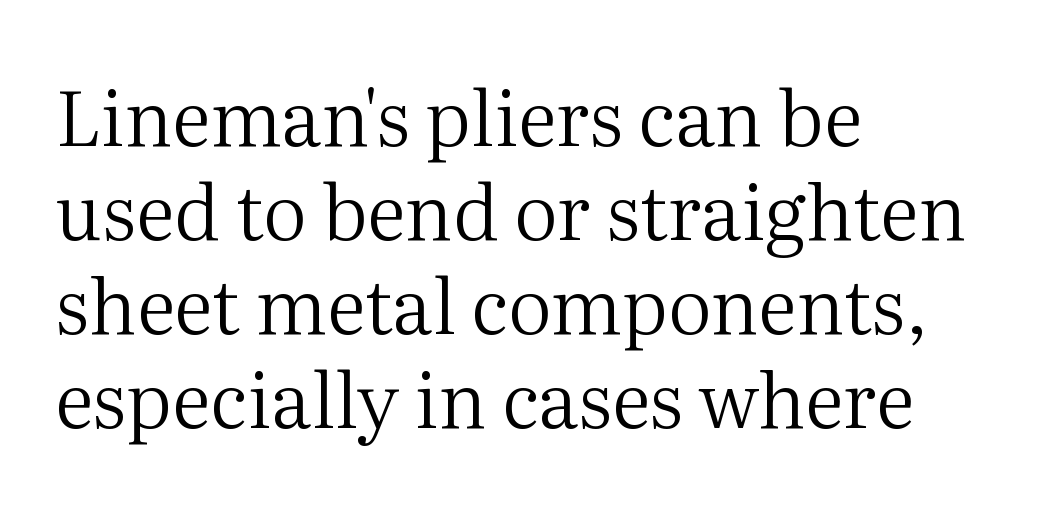
Q: Is the text bold? A: No.
Q: Is the text italic (slanted)? A: No, it is upright.
Q: Is the typeface a serif or a sans-serif typeface? A: Serif.
Q: Is the text underlined? A: No.
Q: How is the paragraph aligned? A: Left-aligned.
Q: Is the spacing between letters normal or unusually wide? A: Normal.
Q: Width (condensed, normal, or wide)? A: Normal.
Q: Stroke contrast? A: Medium.
Q: x-height? A: Medium.
Q: Monospaced? A: No.
